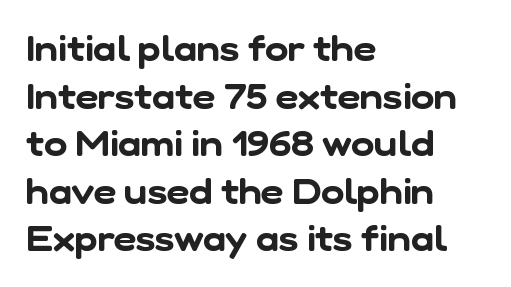
Descenders hang freely into open space. The setting favours the left margin, as ordinary paragraphs usually do. Vertical spacing — default. Spacing verdict: proportional, widths tailored to each character. To sum up the face: it is a sans, with no serifs. How are the letters spaced? Ordinarily, with no added tracking.
